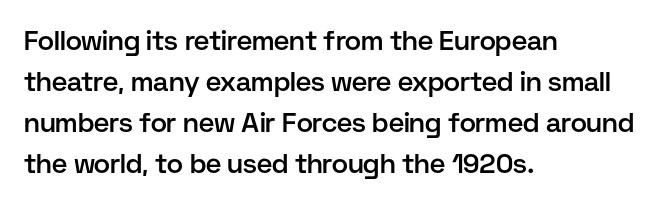
{"italic": "no", "bold": "semi", "underline": "no", "align": "left", "line_spacing": "normal", "line_spacing_ratio": 1.52, "letter_spacing": "normal", "letter_spacing_em": 0.0, "glyph_px": 27}
